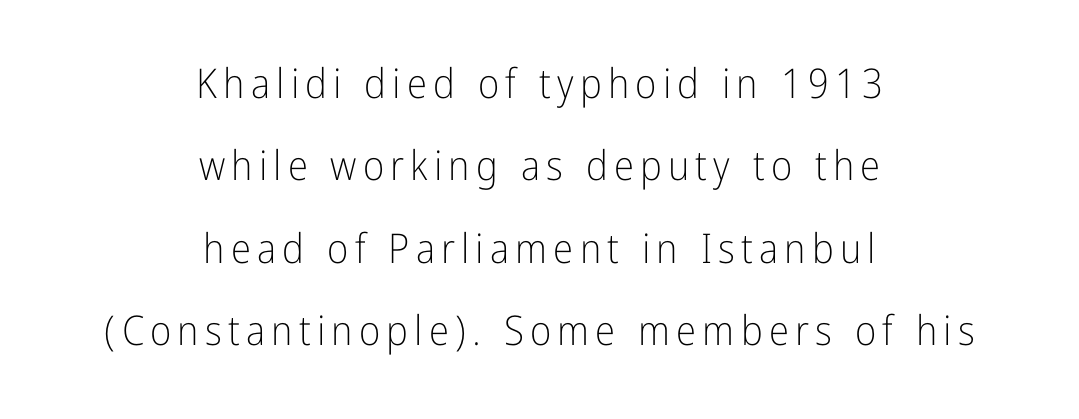
The passage shown is typed in a proportional face where columns would drift. Weight class: somewhere from thin through regular. The axis of the letterforms is exactly vertical. How would I describe the line gaps? Wide and relaxed. Examine the stroke ends and you'll find no serifs.
